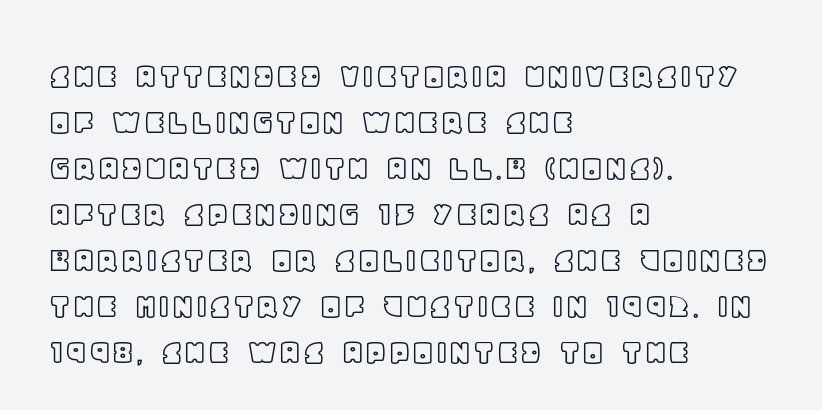
The image shows 38 px text type, upright; set left-aligned, line spacing 1.21x, normal letter spacing, not underlined; a large x-height.
